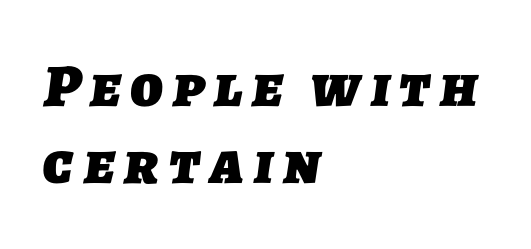
The image shows 61 px heavy sans-serif type; set left-aligned, normal line spacing (1.26x), not underlined; low stroke contrast and a medium x-height.
